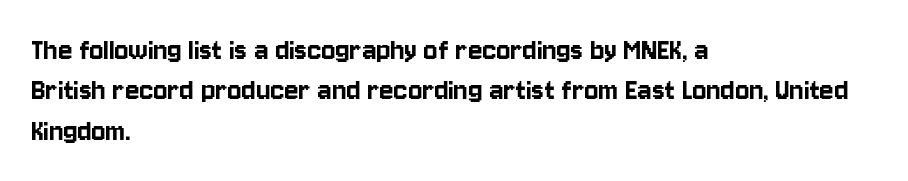
Nothing sits at the stroke ends, so this counts as sans-serif. Posture: upright roman. Any mark beneath the type? The region is blank. The type is set solid horizontally, with unmodified tracking. Compared with a centered layout, this one pins lines to the left instead.
